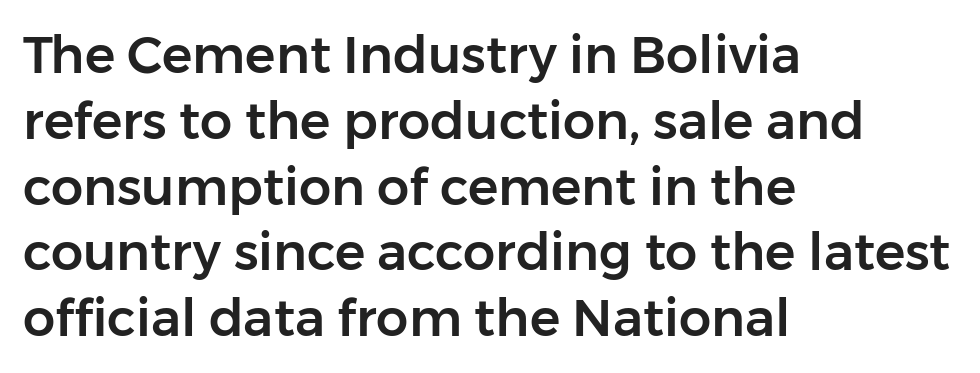
{"serif": "no", "italic": "no", "width": "normal", "stroke_contrast": "low", "x_height": "medium", "monospaced": "no", "underline": "no", "align": "left", "line_spacing": "normal", "line_spacing_ratio": 1.29, "letter_spacing": "normal", "letter_spacing_em": 0.0, "glyph_px": 51}
